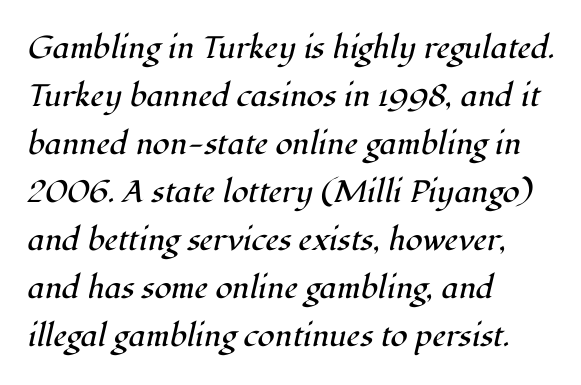
Q: Is the text bold? A: No.
Q: Is the text italic (slanted)? A: Yes, it leans right by about 12 degrees.
Q: Is the typeface a serif or a sans-serif typeface? A: Serif.
Q: Is the text underlined? A: No.
Q: How is the paragraph aligned? A: Left-aligned.
Q: Is the spacing between letters normal or unusually wide? A: Normal.
Q: Is the spacing between lines tight, normal or loose? A: Normal.
Q: Width (condensed, normal, or wide)? A: Normal.
Q: Stroke contrast? A: High.
Q: x-height? A: Medium.
Q: Monospaced? A: No.
